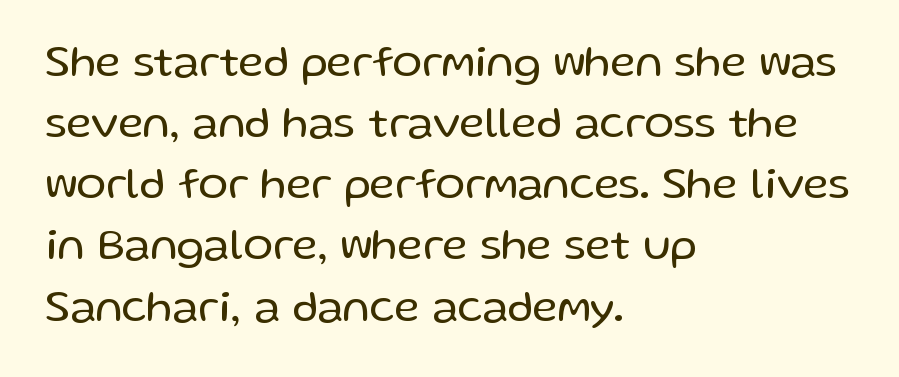
Q: Is the text bold? A: No.
Q: Is the text italic (slanted)? A: No, it is upright.
Q: Is the typeface a serif or a sans-serif typeface? A: Sans-serif.
Q: Is the text underlined? A: No.
Q: How is the paragraph aligned? A: Left-aligned.
Q: Is the spacing between letters normal or unusually wide? A: Normal.
Q: Is the spacing between lines tight, normal or loose? A: Normal.
Q: Width (condensed, normal, or wide)? A: Normal.
Q: Stroke contrast? A: Low.
Q: x-height? A: Medium.
Q: Monospaced? A: No.
